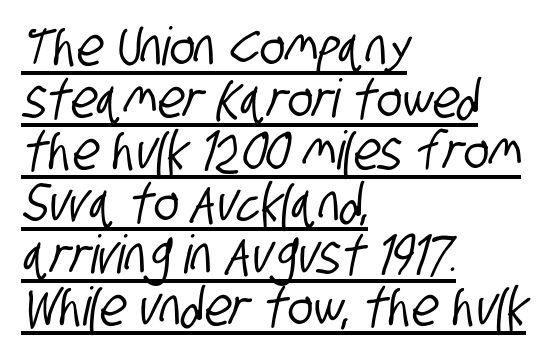
{"serif": "no", "width": "condensed", "stroke_contrast": "low", "x_height": "large", "monospaced": "no", "underline": "yes", "align": "left", "line_spacing": "tight", "line_spacing_ratio": 0.98, "letter_spacing": "normal", "letter_spacing_em": 0.0, "glyph_px": 53}
